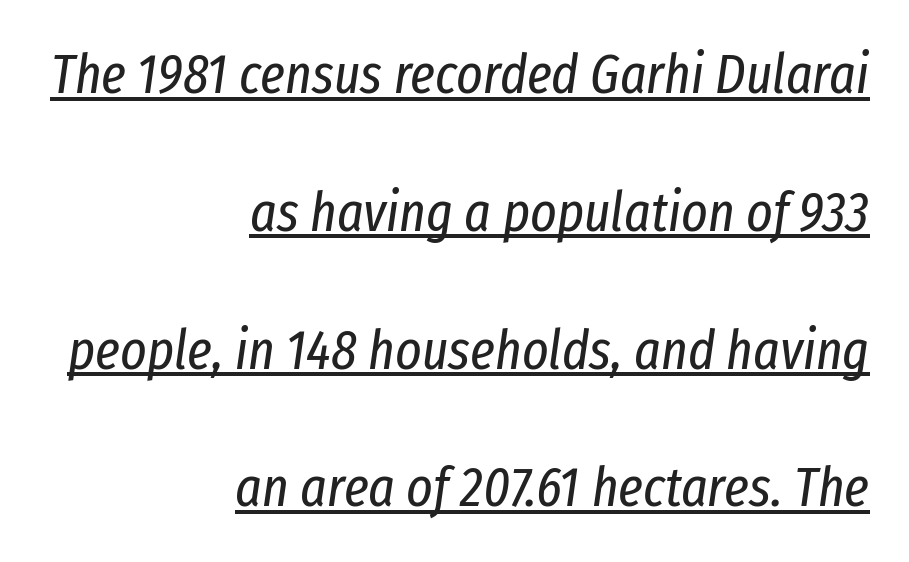
The image shows 56 px regular-weight, condensed type, italic (leaning right); set right-aligned, loose line spacing (2.46x), normal letter spacing, underlined; low stroke contrast and a medium x-height.
